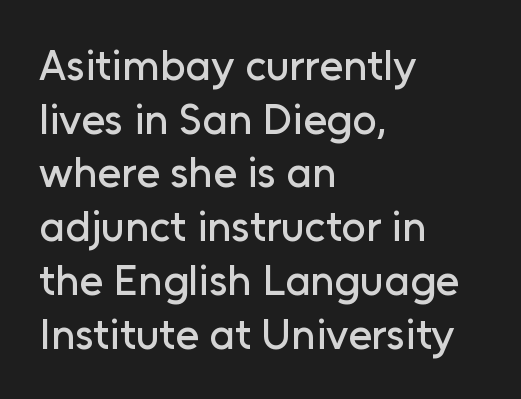
This block has exactly the height ordinary leading produces. Regarding serifs, this sample does without them. This is roman type, the default non-slanted kind. Only glyphs here, with clear space below each row.
